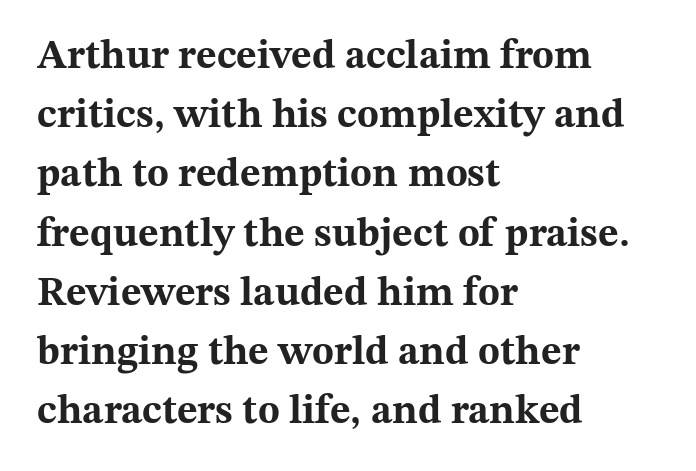
In CSS terms this would be text-align: left. Nope, not italic — everything's standing straight. Each glyph is drawn with heavy, bold strokes. Baseline-to-baseline distance is the conventional proportion of letter height.
